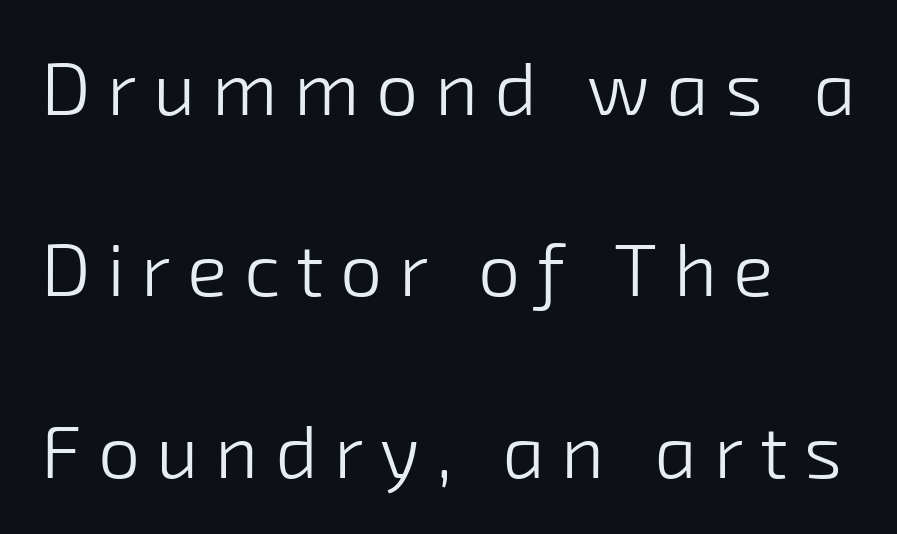
This is sans-serif lettering, the kind often seen on screens and signage. Any mark beneath the type? The region is blank. Someone cranked the tracking dial way up on this one. Whoever set this chose breathing room over compactness in the vertical rhythm. Do the characters align in a grid? No, the font is proportional.
